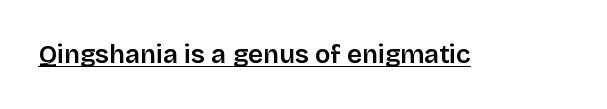
The image shows 26 px text type, upright; set normal letter spacing, underlined.
